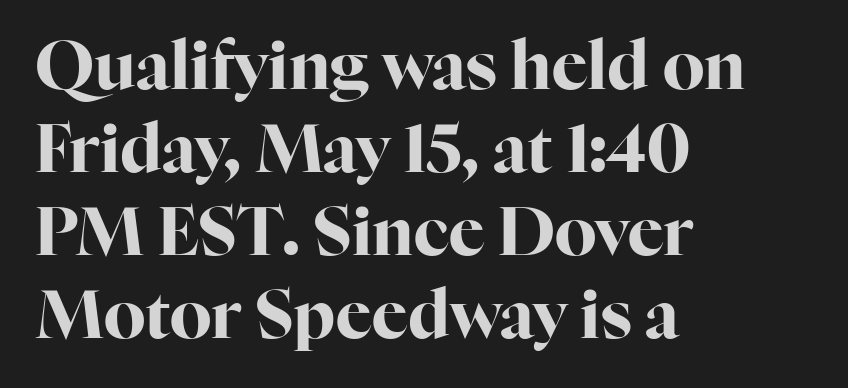
The image shows 67 px bold serif type, upright; set left-aligned, line spacing 1.24x, normal letter spacing, not underlined; high stroke contrast and a medium x-height.
